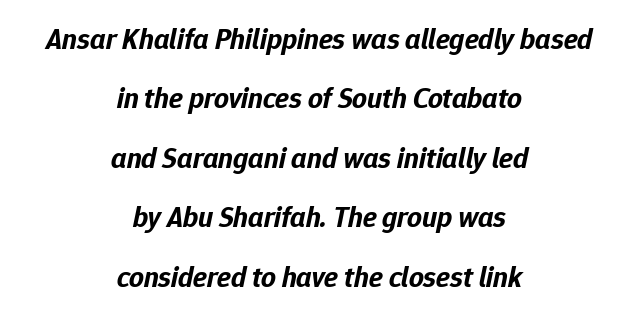
{"italic": "yes", "lean": "right", "slant_degrees": 12, "bold": "yes", "weight": "bold", "width": "normal", "stroke_contrast": "low", "x_height": "medium", "monospaced": "no", "underline": "no", "align": "center", "line_spacing": "loose", "line_spacing_ratio": 2.05, "letter_spacing": "normal", "letter_spacing_em": 0.0, "glyph_px": 29}
